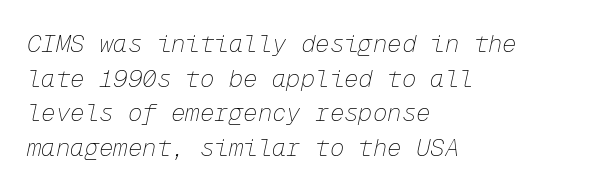
Q: Is the text bold? A: No.
Q: Is the text italic (slanted)? A: Yes, it leans right by about 12 degrees.
Q: Is the text underlined? A: No.
Q: How is the paragraph aligned? A: Left-aligned.
Q: Is the spacing between letters normal or unusually wide? A: Normal.
Q: Is the spacing between lines tight, normal or loose? A: Normal.
